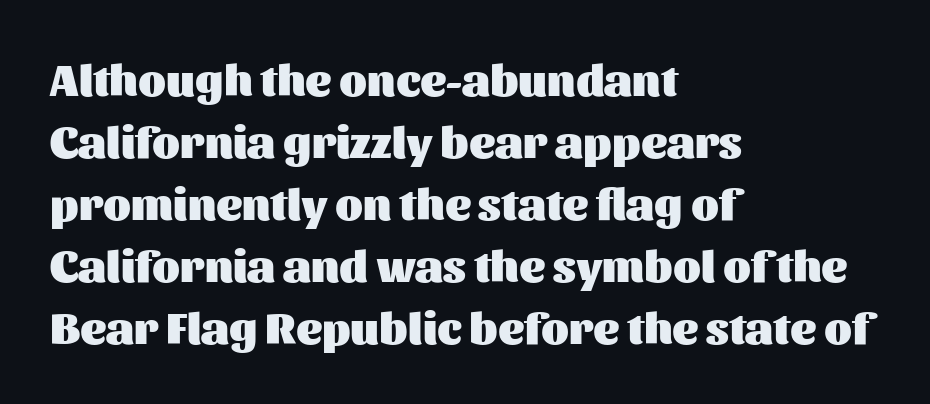
This rendering uses left alignment, leaving the right contour irregular. Posture: straight, roman, zero tilt. The leading is moderate, giving the passage an even texture. You could call the tracking neutral — neither tight nor loose. Underline: absent. Note: no serifs on the glyphs.
